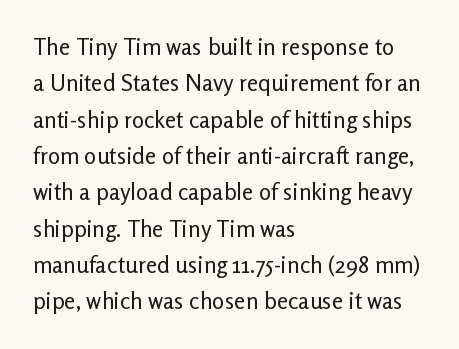
Compared with typical paragraphs, the rows here are spaced about the same. The letterforms sit at book weight or below. Ascenders rise straight up at ninety degrees. The lines are quadded left. Check the space under the baseline: it is left empty. Tracking value appears to be zero — textbook default spacing.
